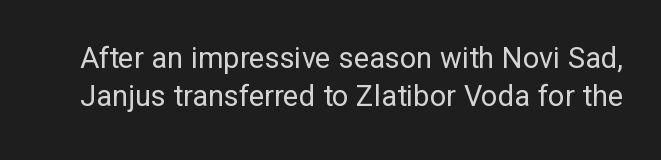
The image shows 29 px regular-weight sans-serif type, upright; set normal line spacing (1.3x), normal letter spacing, not underlined; low stroke contrast and a medium x-height.
